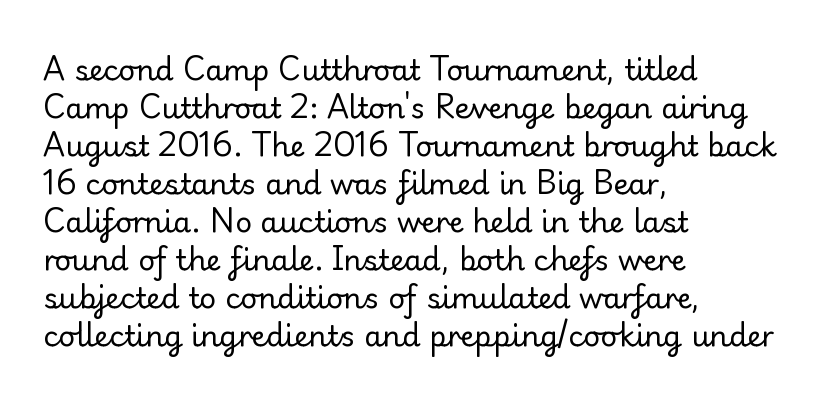
Q: Is the text bold? A: No.
Q: Is the text italic (slanted)? A: No, it is upright.
Q: Is the typeface a serif or a sans-serif typeface? A: Serif.
Q: Is the text underlined? A: No.
Q: How is the paragraph aligned? A: Left-aligned.
Q: Is the spacing between letters normal or unusually wide? A: Normal.
Q: Is the spacing between lines tight, normal or loose? A: Normal.
Q: Width (condensed, normal, or wide)? A: Normal.
Q: Stroke contrast? A: Low.
Q: x-height? A: Small.
Q: Monospaced? A: No.
